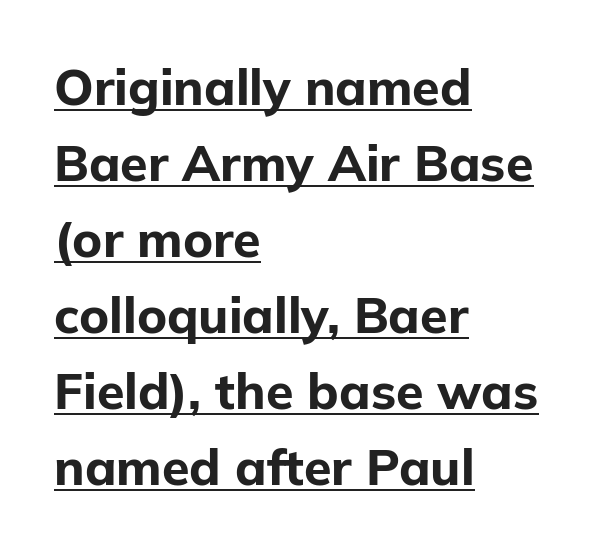
The image shows 50 px bold sans-serif type, upright; set left-aligned, normal line spacing (1.52x), normal letter spacing, underlined; low stroke contrast and a medium x-height.
